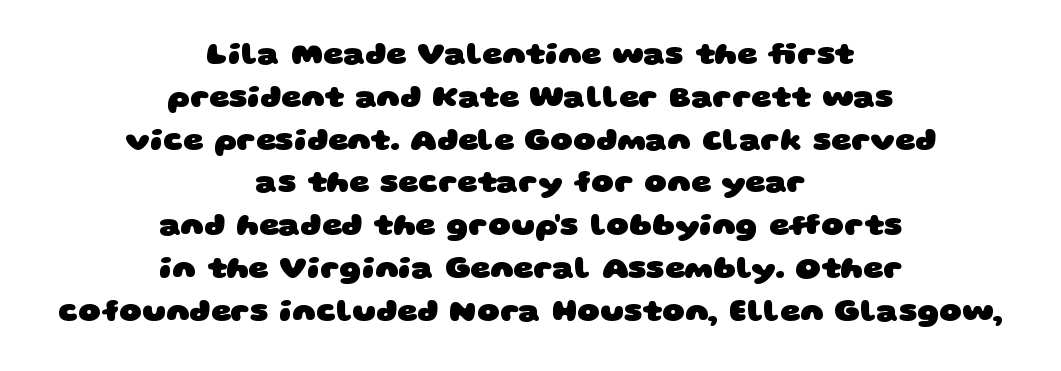
{"serif": "no", "bold": "yes", "weight": "heavy", "width": "wide", "stroke_contrast": "low", "x_height": "large", "monospaced": "no", "underline": "no", "align": "center", "line_spacing": "normal", "line_spacing_ratio": 1.38, "letter_spacing": "normal", "letter_spacing_em": 0.0, "glyph_px": 31}
